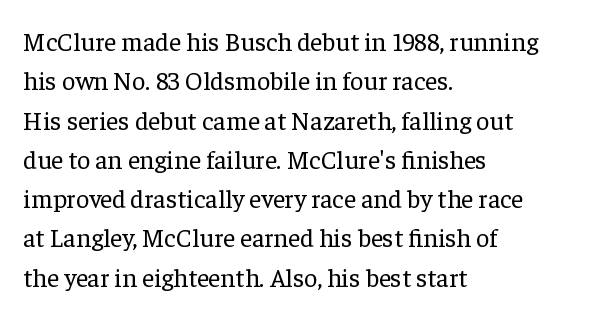
A typesetter would mark this as roman, not italic. Does the leading feel generous? No, just average. The typesetter chose a ragged-right arrangement here. The gaps between neighbouring characters are ordinary and unremarkable. Is this a heavy cut? Hardly; it is regular or lighter. The space directly below the letters is spotless.
